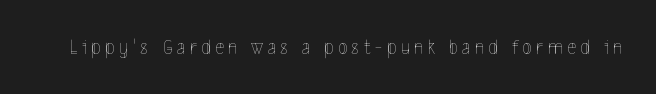
Is there any slant? The stems are plumb. This is not heavy type; no bold has been used. Someone cranked the tracking dial way up on this one. Descenders are the only things crossing below the line.
